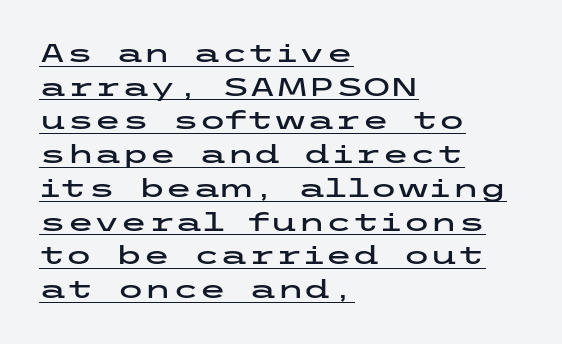
Style check: upright. The space between consecutive lines is moderate. Each word holds together tightly as a unit, with standard inter-letter gaps. Line starts are locked; line ends wander. Quick note: underline on.
